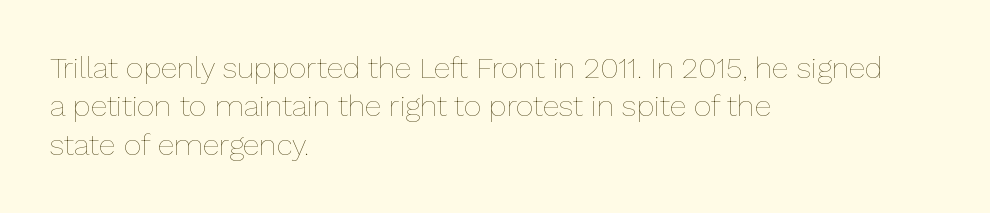
Q: Is the text bold? A: No.
Q: Is the text italic (slanted)? A: No, it is upright.
Q: Is the text underlined? A: No.
Q: How is the paragraph aligned? A: Left-aligned.
Q: Is the spacing between letters normal or unusually wide? A: Normal.
Q: Is the spacing between lines tight, normal or loose? A: Normal.
Q: Width (condensed, normal, or wide)? A: Normal.
Q: Stroke contrast? A: Low.
Q: x-height? A: Medium.
Q: Monospaced? A: No.
